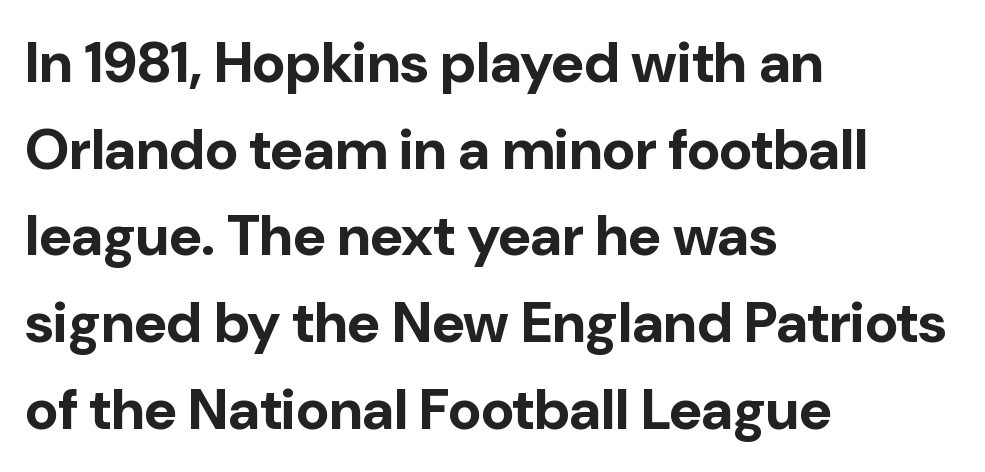
{"serif": "no", "italic": "no", "bold": "yes", "weight": "bold", "width": "normal", "stroke_contrast": "low", "x_height": "medium", "monospaced": "no", "underline": "no", "align": "left", "line_spacing": "normal", "line_spacing_ratio": 1.52, "letter_spacing": "normal", "letter_spacing_em": 0.0, "glyph_px": 57}
